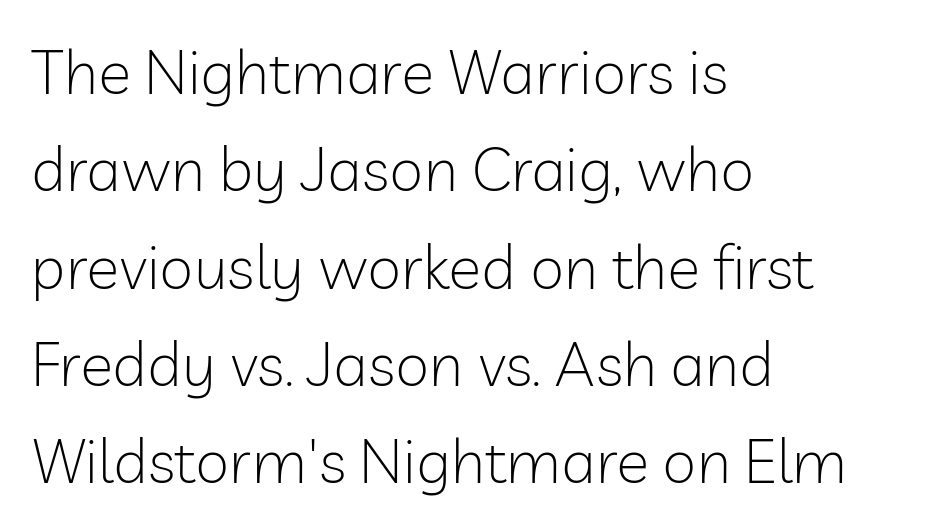
Q: Is the text bold? A: No.
Q: Is the text italic (slanted)? A: No, it is upright.
Q: Is the typeface a serif or a sans-serif typeface? A: Sans-serif.
Q: Is the text underlined? A: No.
Q: How is the paragraph aligned? A: Left-aligned.
Q: Is the spacing between letters normal or unusually wide? A: Normal.
Q: Is the spacing between lines tight, normal or loose? A: Normal.
Q: Width (condensed, normal, or wide)? A: Normal.
Q: Stroke contrast? A: Low.
Q: x-height? A: Medium.
Q: Monospaced? A: No.
